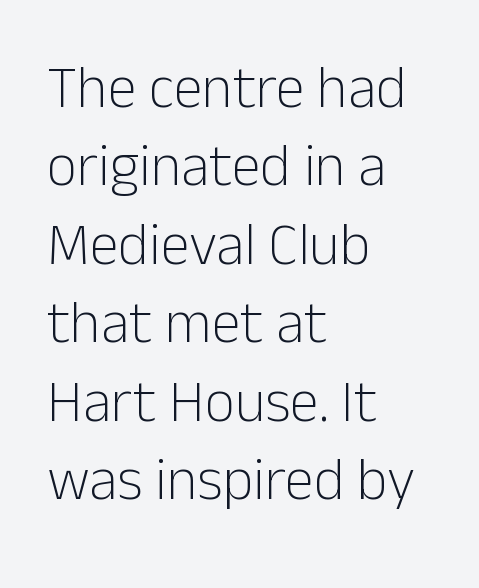
{"serif": "no", "italic": "no", "bold": "no", "weight": "light", "width": "normal", "stroke_contrast": "low", "x_height": "medium", "monospaced": "no", "underline": "no", "align": "left", "line_spacing": "normal", "line_spacing_ratio": 1.33, "letter_spacing": "normal", "letter_spacing_em": 0.0, "glyph_px": 59}
